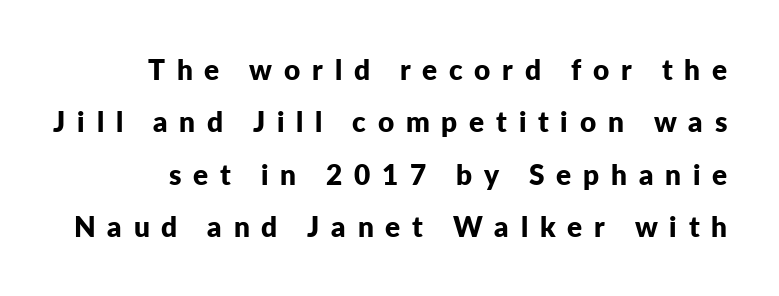
Q: Is the text bold? A: Yes.
Q: Is the text italic (slanted)? A: No, it is upright.
Q: Is the typeface a serif or a sans-serif typeface? A: Sans-serif.
Q: Is the text underlined? A: No.
Q: Is the spacing between letters normal or unusually wide? A: Unusually wide.
Q: Width (condensed, normal, or wide)? A: Normal.
Q: Stroke contrast? A: Low.
Q: x-height? A: Medium.
Q: Monospaced? A: No.
